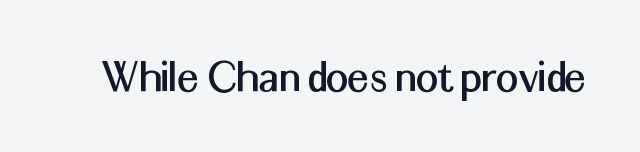
Q: Is the text italic (slanted)? A: No, it is upright.
Q: Is the typeface a serif or a sans-serif typeface? A: Sans-serif.
Q: Is the text underlined? A: No.
Q: Is the spacing between letters normal or unusually wide? A: Normal.
Q: Width (condensed, normal, or wide)? A: Normal.
Q: Stroke contrast? A: Medium.
Q: x-height? A: Medium.
Q: Monospaced? A: No.
